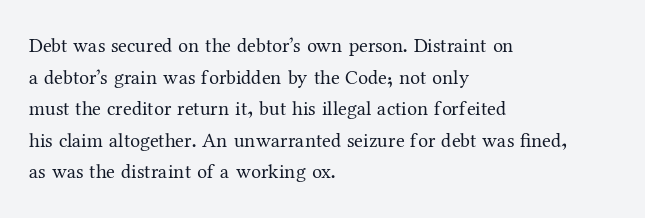
The image shows 20 px text type, upright; set left-aligned, normal line spacing (1.58x), normal letter spacing, not underlined.
